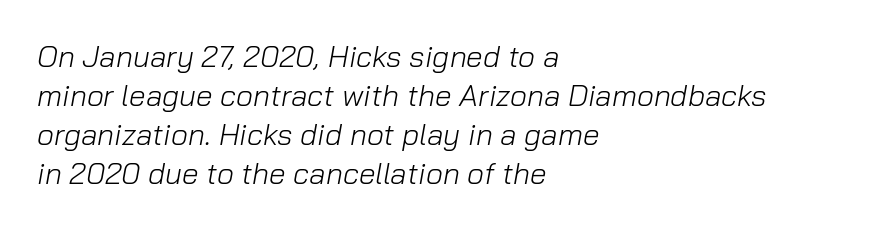
{"italic": "yes", "lean": "right", "slant_degrees": 10, "bold": "no", "weight": "light", "width": "normal", "stroke_contrast": "low", "x_height": "medium", "monospaced": "no", "underline": "no", "align": "left", "line_spacing": "normal", "line_spacing_ratio": 1.3, "letter_spacing": "normal", "letter_spacing_em": 0.0, "glyph_px": 30}
